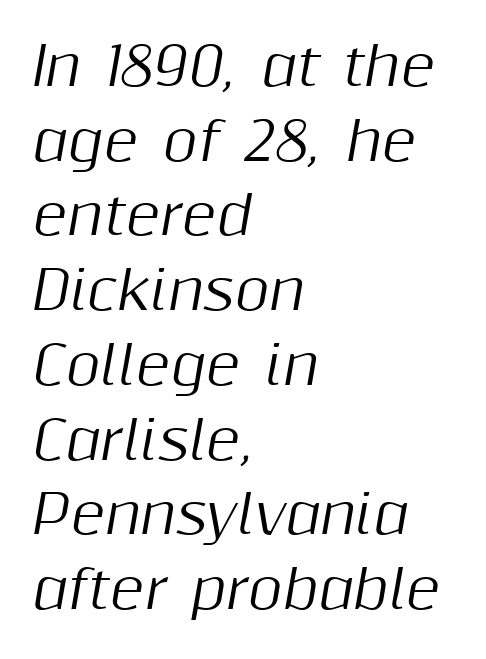
Q: Is the text italic (slanted)? A: Yes, it leans right by about 10 degrees.
Q: Is the text underlined? A: No.
Q: How is the paragraph aligned? A: Left-aligned.
Q: Is the spacing between letters normal or unusually wide? A: Normal.
Q: Is the spacing between lines tight, normal or loose? A: Normal.
Q: Width (condensed, normal, or wide)? A: Normal.
Q: Stroke contrast? A: Medium.
Q: x-height? A: Medium.
Q: Monospaced? A: No.
